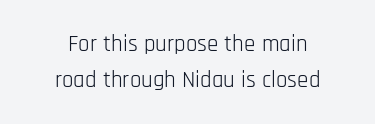
Style check: upright. The space between consecutive lines is moderate. The type is set solid horizontally, with unmodified tracking. This rendering features lettering with no underline. Is this a heavy cut? Hardly; it is regular or lighter.
